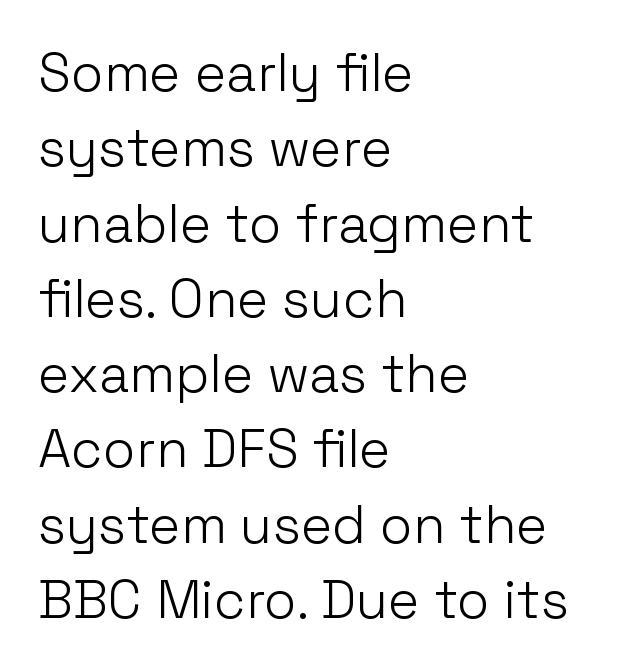
Q: Is the text bold? A: No.
Q: Is the text italic (slanted)? A: No, it is upright.
Q: Is the typeface a serif or a sans-serif typeface? A: Sans-serif.
Q: Is the text underlined? A: No.
Q: How is the paragraph aligned? A: Left-aligned.
Q: Is the spacing between letters normal or unusually wide? A: Normal.
Q: Is the spacing between lines tight, normal or loose? A: Normal.
Q: Width (condensed, normal, or wide)? A: Normal.
Q: Stroke contrast? A: Low.
Q: x-height? A: Medium.
Q: Monospaced? A: No.
